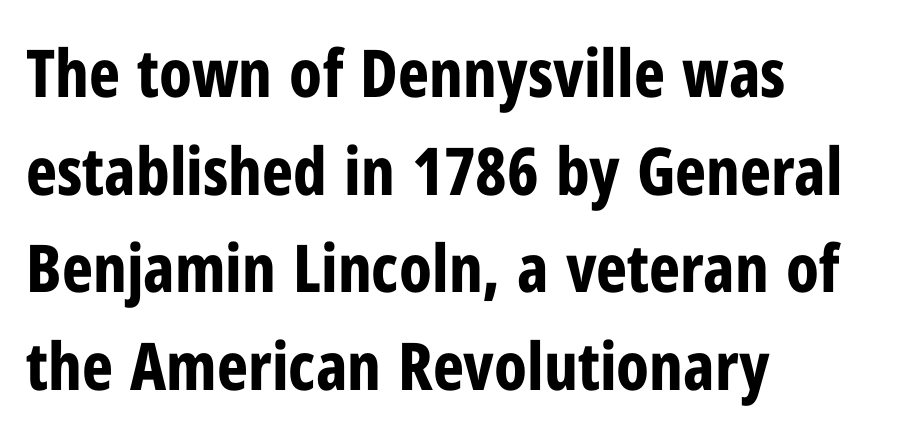
Q: Is the text bold? A: Yes.
Q: Is the text italic (slanted)? A: No, it is upright.
Q: Is the typeface a serif or a sans-serif typeface? A: Sans-serif.
Q: Is the text underlined? A: No.
Q: How is the paragraph aligned? A: Left-aligned.
Q: Is the spacing between letters normal or unusually wide? A: Normal.
Q: Is the spacing between lines tight, normal or loose? A: Normal.
Q: Width (condensed, normal, or wide)? A: Condensed.
Q: Stroke contrast? A: Low.
Q: x-height? A: Medium.
Q: Monospaced? A: No.
